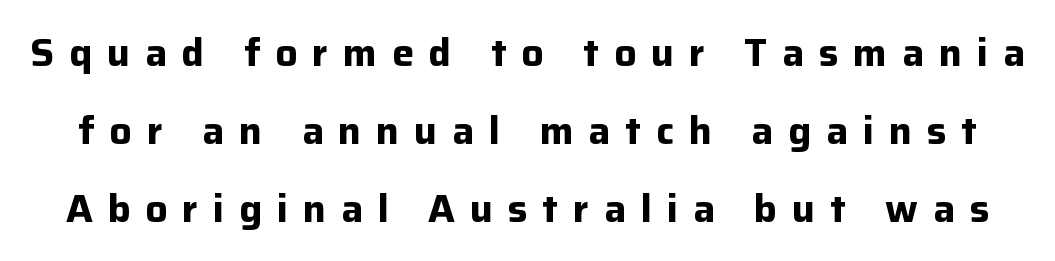
The image shows 39 px bold sans-serif type, upright; set loose line spacing (2.0x), unusually wide letter spacing (+0.38 em), not underlined; low stroke contrast and a medium x-height.
